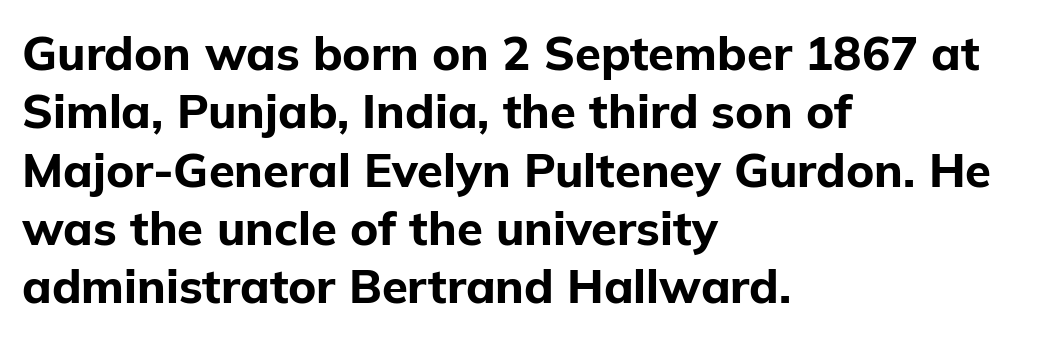
The image shows 47 px bold sans-serif type, upright; set left-aligned, line spacing 1.24x, normal letter spacing, not underlined; low stroke contrast and a medium x-height.
